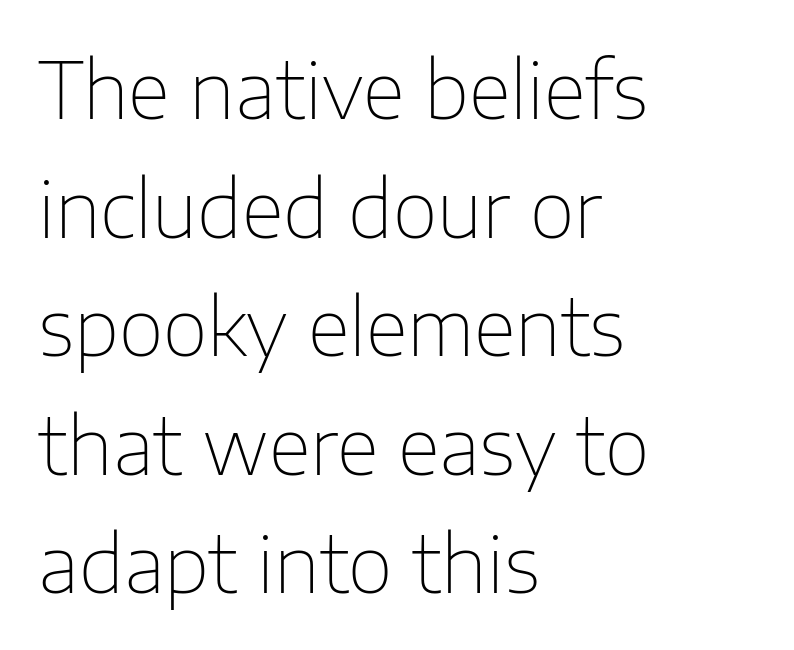
This is the regular roman posture of the typeface. The line-height multiplier appears to be the usual default. Descenders are the only things crossing below the line. Line beginnings align vertically; line endings do not.
